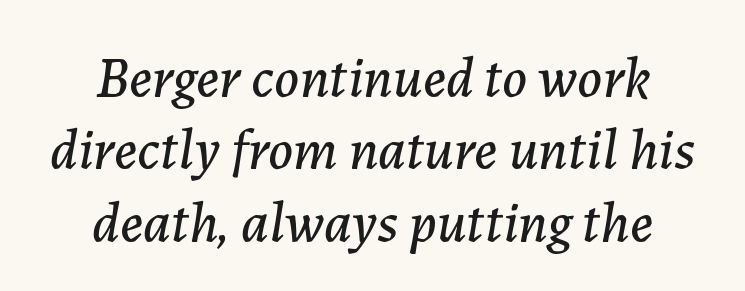
{"italic": "yes", "lean": "right", "slant_degrees": 7, "width": "normal", "stroke_contrast": "low", "x_height": "medium", "monospaced": "no", "underline": "no", "align": "center", "line_spacing": "normal", "line_spacing_ratio": 1.27, "letter_spacing": "normal", "letter_spacing_em": 0.0, "glyph_px": 57}
